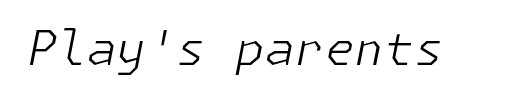
{"italic": "yes", "lean": "right", "slant_degrees": 11, "bold": "no", "weight": "light", "width": "normal", "stroke_contrast": "low", "x_height": "medium", "underline": "no", "letter_spacing": "normal", "letter_spacing_em": 0.0, "glyph_px": 48}
